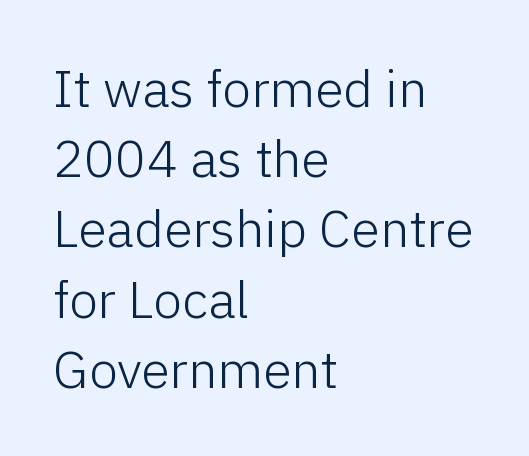
The lettering stays uniformly vertical, giving the passage a roman look. The line-height multiplier appears to be the usual default. No extra ink here — the face is not bold. Just letters on the line, the space beneath them empty. The line texture is even and compact thanks to regular tracking. Proportional: the letters do not fall into vertical columns.
